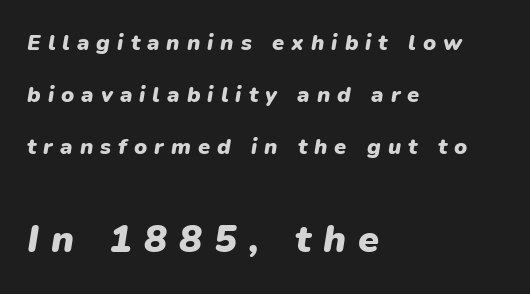
{"italic": "yes", "lean": "right", "slant_degrees": 9, "bold": "yes", "weight": "heavy", "width": "normal", "stroke_contrast": "low", "x_height": "medium", "monospaced": "no", "underline": "no", "align": "left", "line_spacing": "loose", "line_spacing_ratio": 2.36, "letter_spacing": "wide", "letter_spacing_em": 0.32, "larger_block": "second", "size_ratio": 1.73, "glyph_px": 38}
